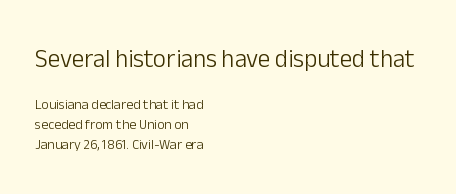
{"italic": "no", "bold": "no", "underline": "no", "align": "left", "line_spacing": "normal", "line_spacing_ratio": 1.44, "letter_spacing": "normal", "letter_spacing_em": 0.0, "larger_block": "first", "size_ratio": 1.79, "glyph_px": 25}
